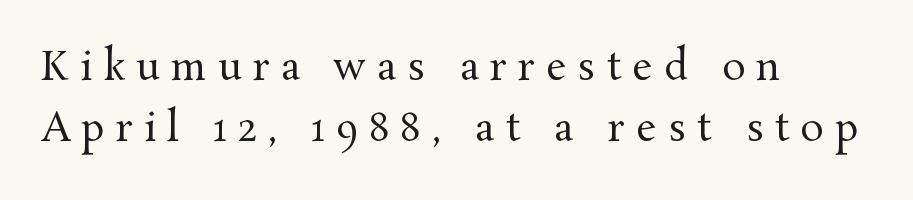
Anything drawn beneath the words? Only blank space. Check where the strokes stop: tiny serifs finish them off. Varying glyph widths throughout — classic text-font behaviour. The lettering holds an erect, upright posture throughout. Bold? No — there's no thickening of the strokes.
